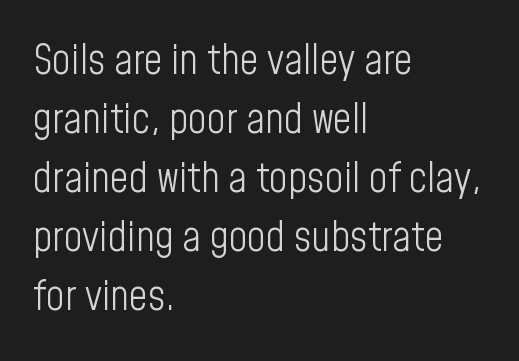
{"serif": "no", "italic": "no", "bold": "no", "weight": "light", "width": "condensed", "stroke_contrast": "low", "x_height": "medium", "monospaced": "no", "underline": "no", "align": "left", "line_spacing": "normal", "line_spacing_ratio": 1.44, "letter_spacing": "normal", "letter_spacing_em": 0.0, "glyph_px": 41}
